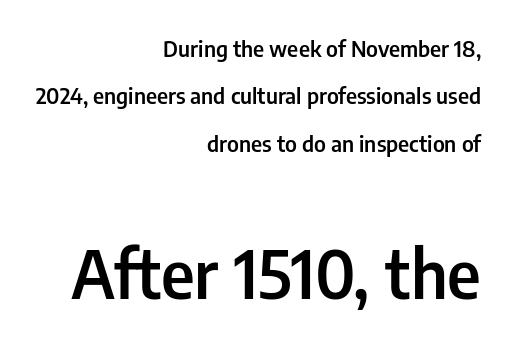
{"serif": "no", "italic": "no", "bold": "semi", "weight": "semibold", "width": "condensed", "stroke_contrast": "low", "x_height": "medium", "monospaced": "no", "underline": "no", "align": "right", "line_spacing": "loose", "line_spacing_ratio": 2.15, "letter_spacing": "normal", "letter_spacing_em": 0.0, "larger_block": "second", "size_ratio": 3.05, "glyph_px": 67}
